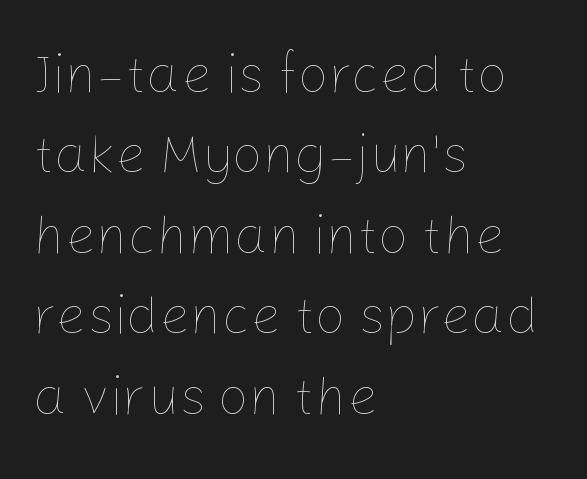
The image shows 54 px thin type, upright; set left-aligned, normal line spacing (1.49x), normal letter spacing, not underlined; low stroke contrast and a medium x-height.
